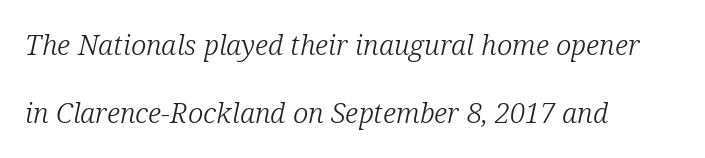
If you drew a line through each stem, it would be angled. Do the characters align in a grid? No, the font is proportional. A student would call this left alignment; a typographer would say flush left, rag right. This reads as an unemphasized weight, regular at the heaviest.
